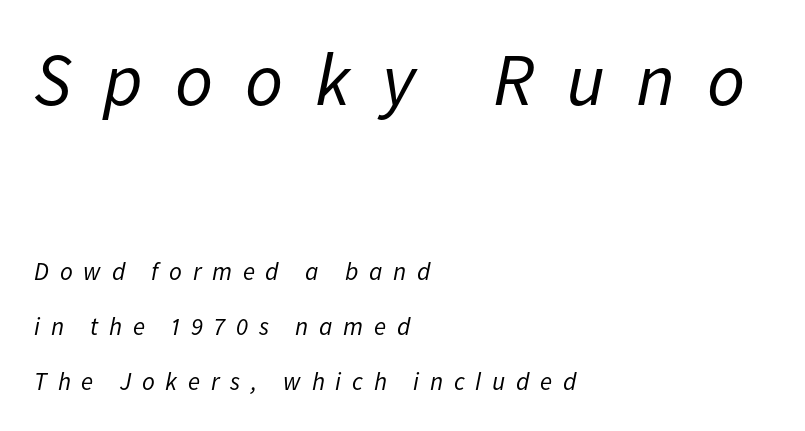
{"italic": "yes", "lean": "right", "slant_degrees": 11, "bold": "no", "weight": "regular", "width": "normal", "stroke_contrast": "low", "x_height": "medium", "monospaced": "no", "underline": "no", "align": "left", "line_spacing": "loose", "line_spacing_ratio": 2.2, "letter_spacing": "wide", "letter_spacing_em": 0.43, "larger_block": "first", "size_ratio": 2.96, "glyph_px": 74}
